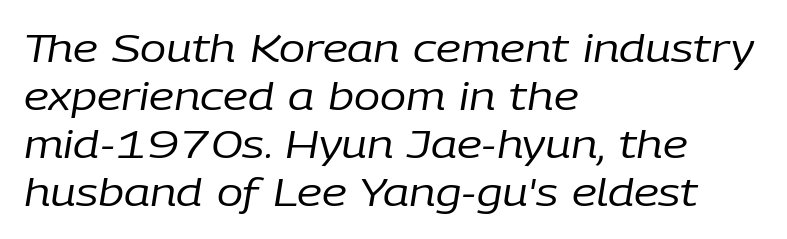
{"italic": "yes", "lean": "right", "slant_degrees": 9, "bold": "no", "weight": "regular", "width": "normal", "stroke_contrast": "low", "x_height": "medium", "monospaced": "no", "underline": "no", "align": "left", "line_spacing_ratio": 1.23, "letter_spacing": "normal", "letter_spacing_em": 0.0, "glyph_px": 39}
